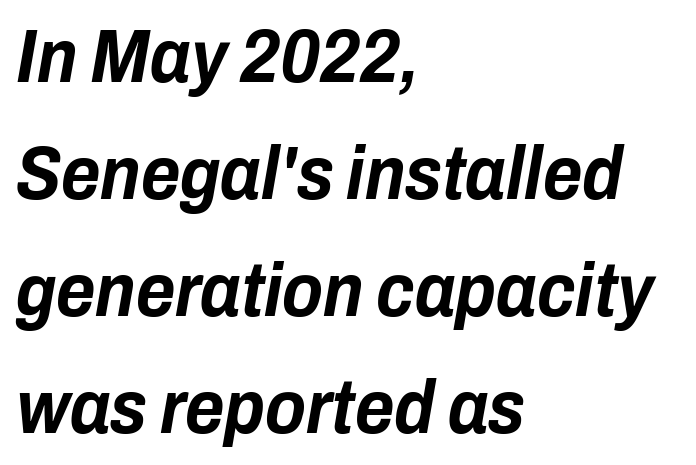
The glyphs have the mass of a bold cut. Any mark beneath the type? The region is blank. One-word summary of the alignment: left. Characters are canted at an angle relative to the baseline's perpendicular. Nothing unusual about the tracking: characters are spaced as the font intends. Here the designer chose a conventional face with non-uniform glyph widths.
